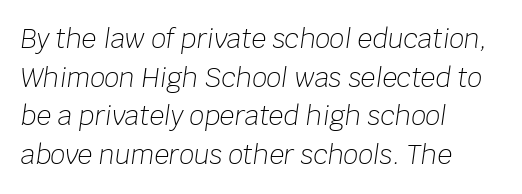
Standard letterfit; no display-style spreading of the glyphs. Regular leading. The passage shown leans; its letterforms are oblique. Weight: regular or lighter. The compositor pushed each line to the left boundary.
